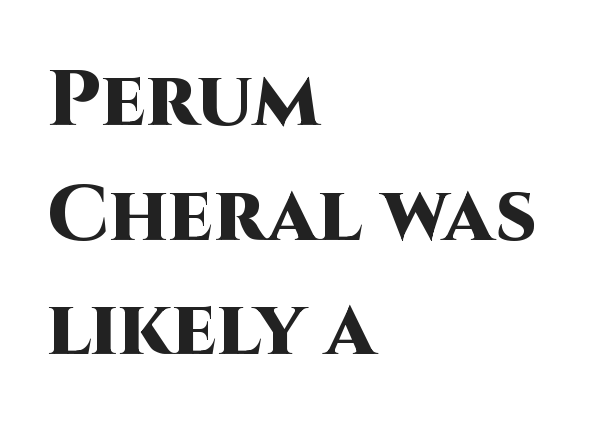
The image shows 79 px heavy sans-serif type, upright; set left-aligned, normal line spacing (1.45x), normal letter spacing, not underlined; high stroke contrast and a large x-height.
